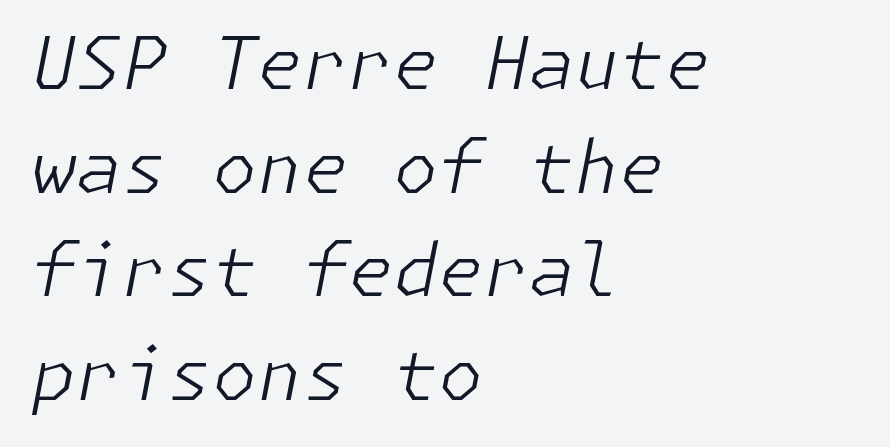
Q: Is the text bold? A: No.
Q: Is the text italic (slanted)? A: Yes, it leans right by about 11 degrees.
Q: Is the text underlined? A: No.
Q: How is the paragraph aligned? A: Left-aligned.
Q: Is the spacing between letters normal or unusually wide? A: Normal.
Q: Is the spacing between lines tight, normal or loose? A: Normal.
Q: Width (condensed, normal, or wide)? A: Normal.
Q: Stroke contrast? A: Low.
Q: x-height? A: Medium.
